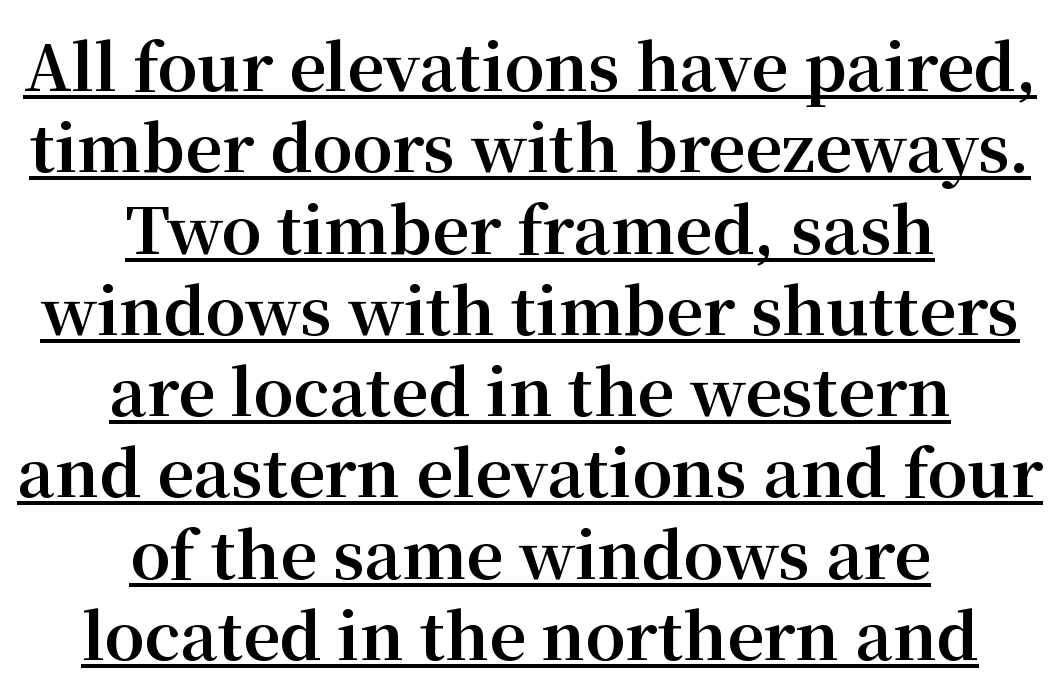
{"serif": "yes", "italic": "no", "bold": "yes", "weight": "bold", "width": "normal", "stroke_contrast": "medium", "x_height": "medium", "monospaced": "no", "underline": "yes", "align": "center", "line_spacing": "normal", "line_spacing_ratio": 1.27, "letter_spacing": "normal", "letter_spacing_em": 0.0, "glyph_px": 64}
